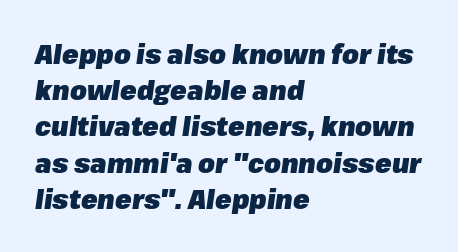
{"italic": "yes", "lean": "right", "slant_degrees": 8, "bold": "yes", "underline": "no", "align": "left", "line_spacing": "normal", "line_spacing_ratio": 1.34, "letter_spacing": "normal", "letter_spacing_em": 0.0, "glyph_px": 27}
